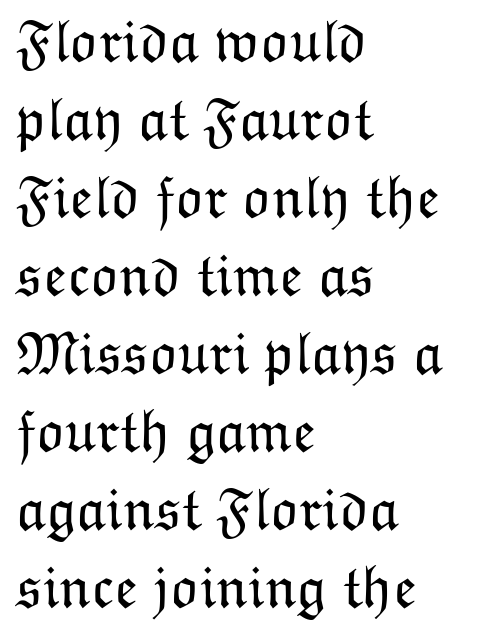
Q: Is the text bold? A: No.
Q: Is the text italic (slanted)? A: No, it is upright.
Q: Is the text underlined? A: No.
Q: How is the paragraph aligned? A: Left-aligned.
Q: Is the spacing between letters normal or unusually wide? A: Normal.
Q: Is the spacing between lines tight, normal or loose? A: Normal.
Q: Width (condensed, normal, or wide)? A: Normal.
Q: Stroke contrast? A: Low.
Q: x-height? A: Medium.
Q: Monospaced? A: No.
